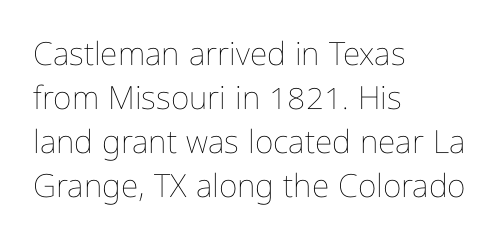
Q: Is the text bold? A: No.
Q: Is the text italic (slanted)? A: No, it is upright.
Q: Is the text underlined? A: No.
Q: How is the paragraph aligned? A: Left-aligned.
Q: Is the spacing between letters normal or unusually wide? A: Normal.
Q: Is the spacing between lines tight, normal or loose? A: Normal.
Q: Width (condensed, normal, or wide)? A: Condensed.
Q: Stroke contrast? A: Low.
Q: x-height? A: Medium.
Q: Monospaced? A: No.
